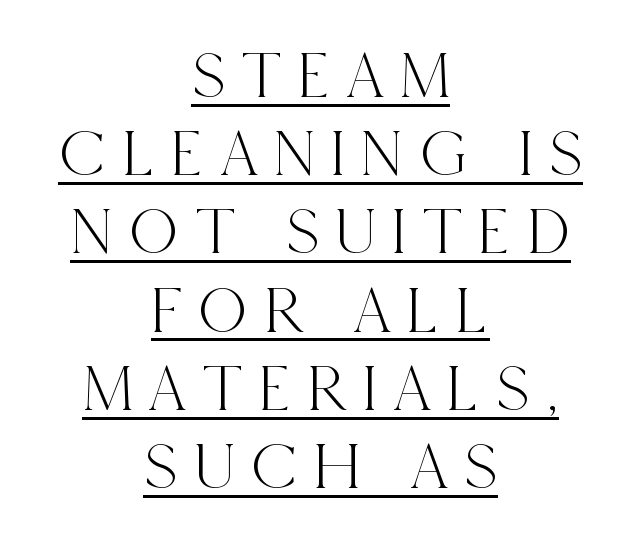
Q: Is the text italic (slanted)? A: No, it is upright.
Q: Is the typeface a serif or a sans-serif typeface? A: Serif.
Q: Is the text underlined? A: Yes.
Q: How is the paragraph aligned? A: Centered.
Q: Is the spacing between letters normal or unusually wide? A: Unusually wide.
Q: Is the spacing between lines tight, normal or loose? A: Tight.
Q: Width (condensed, normal, or wide)? A: Condensed.
Q: x-height? A: Large.
Q: Monospaced? A: No.
